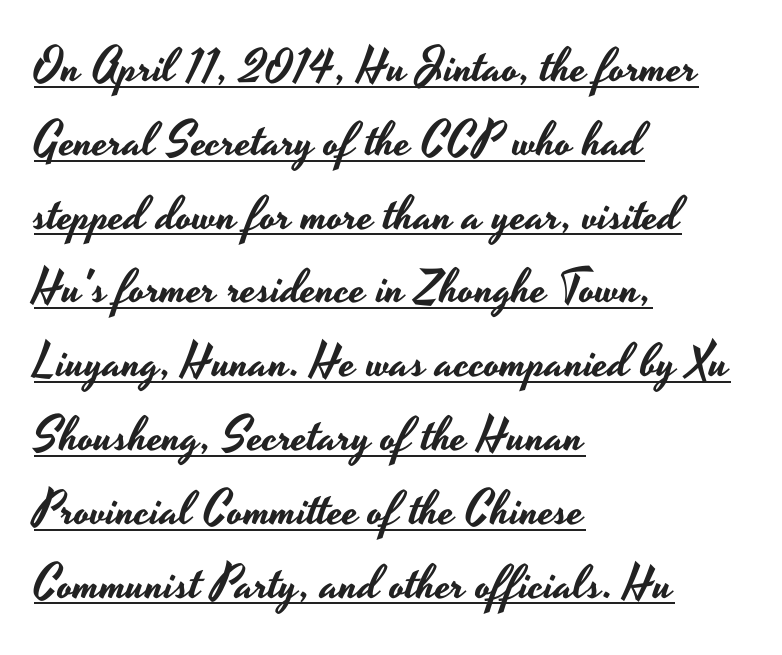
{"serif": "no", "width": "wide", "stroke_contrast": "low", "x_height": "small", "monospaced": "no", "underline": "yes", "align": "left", "line_spacing": "normal", "line_spacing_ratio": 1.57, "letter_spacing": "normal", "letter_spacing_em": 0.0, "glyph_px": 47}
